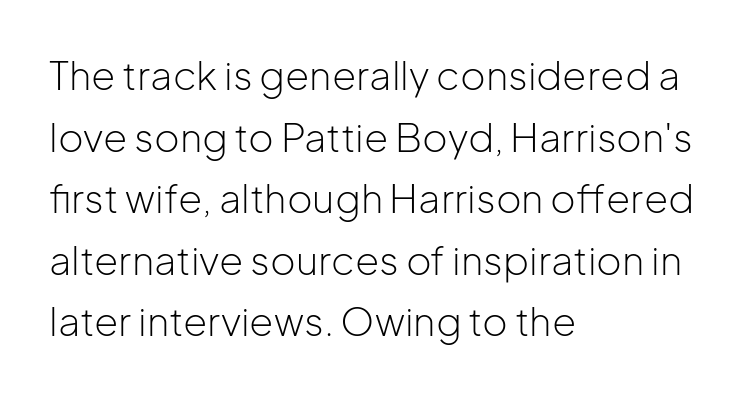
{"serif": "no", "italic": "no", "bold": "no", "weight": "light", "width": "normal", "stroke_contrast": "low", "x_height": "medium", "monospaced": "no", "underline": "no", "align": "left", "line_spacing": "normal", "line_spacing_ratio": 1.58, "letter_spacing": "normal", "letter_spacing_em": 0.0, "glyph_px": 39}
